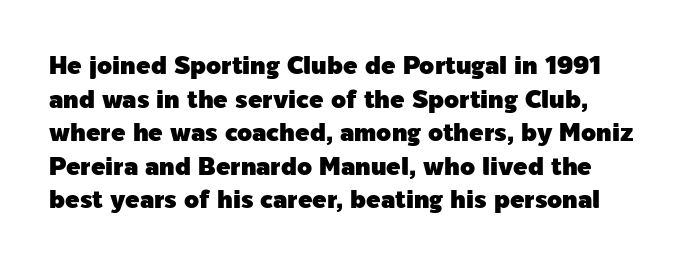
Caption: standard tracking, unaltered. Nobody drew a line under any word here. Whoever set this chose a conventional vertical rhythm. The letters stand straight up with perfectly vertical stems.
